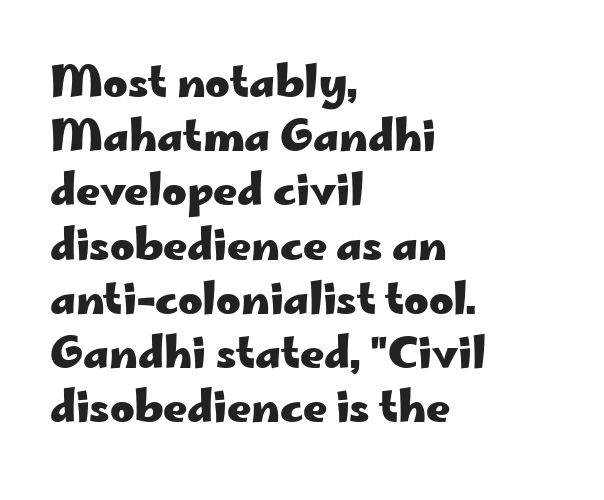
The string is rendered with underlining switched off. The lettering holds an erect, upright posture throughout. The sample has been set heavy, in full bold. The passage shown is typeset with a sans-serif family. Regular leading. Short and long lines alike share a common starting point at left.
